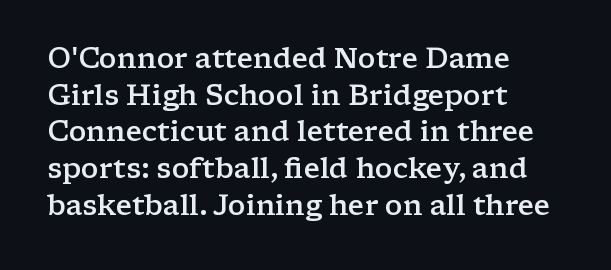
The image shows 28 px semibold, wide serif type, upright; set left-aligned, normal line spacing (1.31x), normal letter spacing, not underlined; low stroke contrast and a medium x-height.
